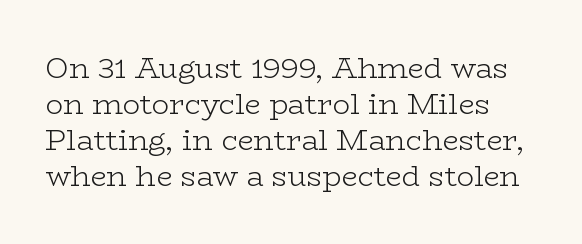
{"serif": "yes", "italic": "no", "bold": "no", "weight": "light", "width": "wide", "stroke_contrast": "low", "x_height": "medium", "monospaced": "no", "underline": "no", "line_spacing_ratio": 1.24, "letter_spacing": "normal", "letter_spacing_em": 0.0, "glyph_px": 29}
